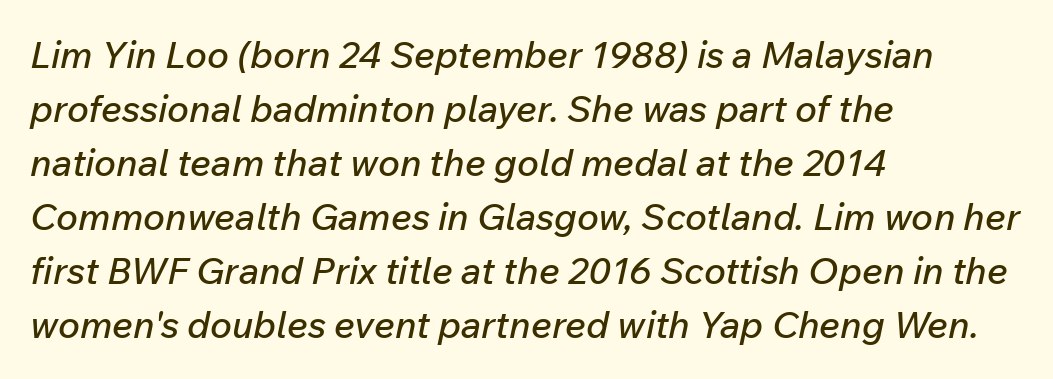
Here the designer chose a conventional face with non-uniform glyph widths. Line beginnings align vertically; line endings do not. What's the leading like? Ordinary, nothing unusual. Lines of text with bare space underneath.
